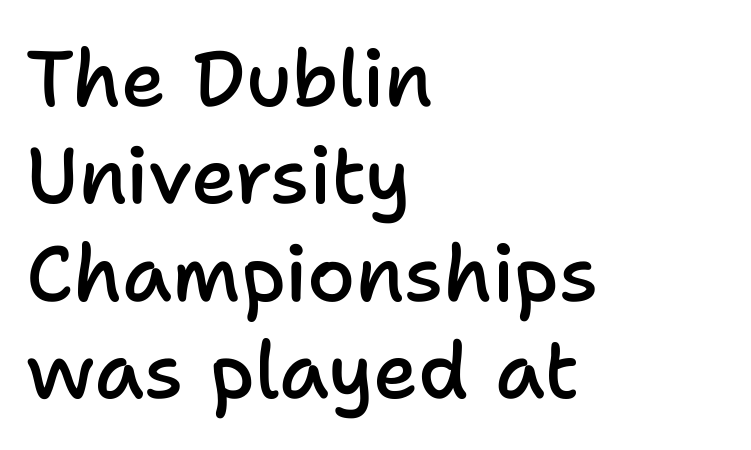
Q: Is the text bold? A: Semi-bold.
Q: Is the text italic (slanted)? A: No, it is upright.
Q: Is the typeface a serif or a sans-serif typeface? A: Sans-serif.
Q: Is the text underlined? A: No.
Q: How is the paragraph aligned? A: Left-aligned.
Q: Is the spacing between letters normal or unusually wide? A: Normal.
Q: Is the spacing between lines tight, normal or loose? A: Normal.
Q: Width (condensed, normal, or wide)? A: Normal.
Q: Stroke contrast? A: Low.
Q: x-height? A: Medium.
Q: Monospaced? A: No.
